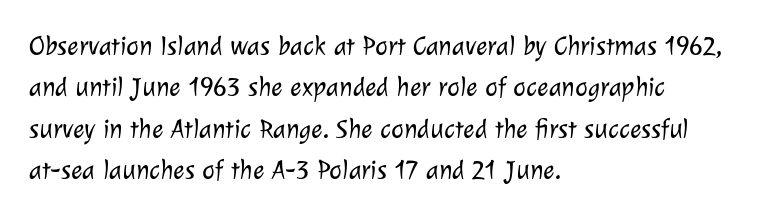
{"bold": "no", "underline": "no", "align": "left", "line_spacing": "normal", "line_spacing_ratio": 1.53, "letter_spacing": "normal", "letter_spacing_em": 0.0, "glyph_px": 27}
